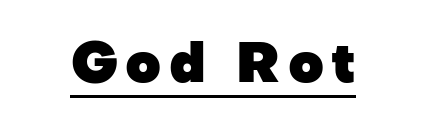
Chunky letters — that's bold for sure. The letters advance in unequal steps, a hallmark of proportional type. In terms of letterform style, serifs are entirely absent. The lettering stays uniformly vertical, giving the passage a roman look. The sample's only ornament is a line tracing under the words.
